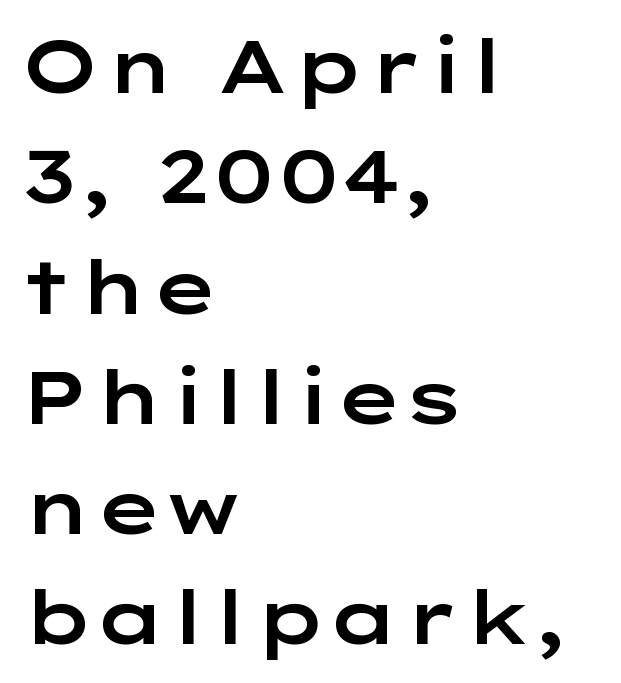
Each letter keeps its own natural width here, so spacing adapts to shape. Lines of text with bare space underneath. The lines in this sample share a left origin and differ only in where they stop. I'd call this a sans setting — the letters go barefoot.
